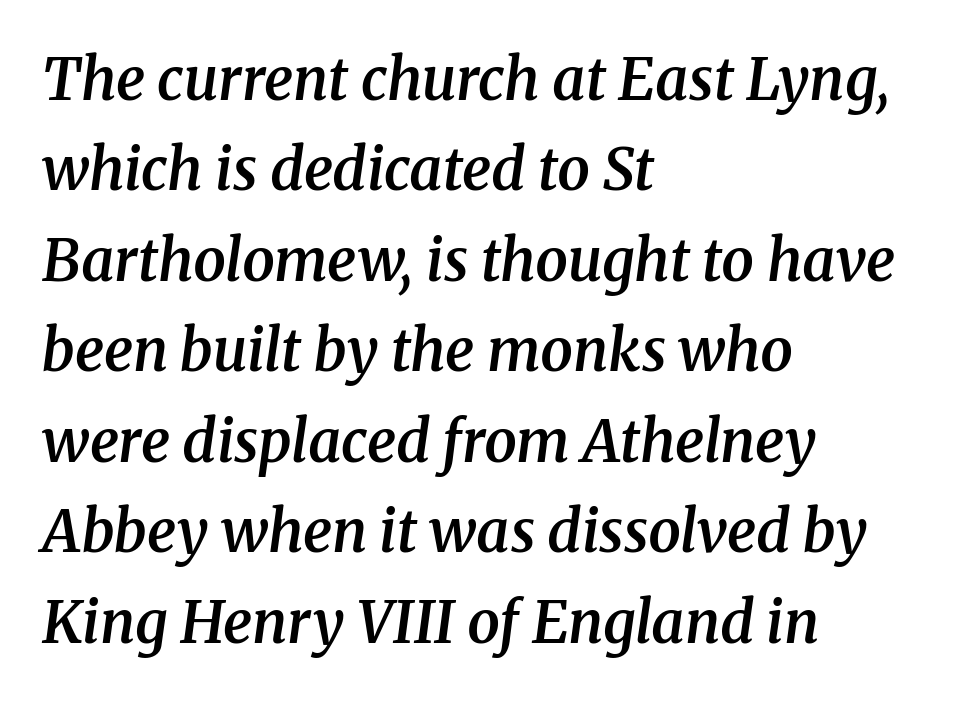
The typeface chosen for these lines features serifs. The glyphs have the mass of a demibold cut, below bold. In CSS terms this would be text-align: left. This sample keeps an unexceptional amount of space between lines. Honestly, the letter spacing is just normal — you wouldn't notice it. The passage shown is typed in a proportional face where columns would drift.
